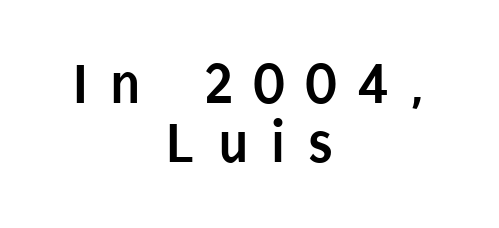
{"serif": "no", "italic": "no", "bold": "yes", "weight": "semibold", "width": "condensed", "stroke_contrast": "low", "x_height": "large", "monospaced": "no", "underline": "no", "align": "center", "line_spacing": "tight", "line_spacing_ratio": 0.99, "letter_spacing": "wide", "letter_spacing_em": 0.37, "glyph_px": 60}
